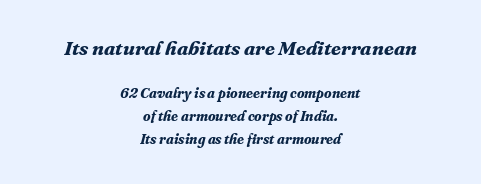
This rendering uses center alignment, leaving both contours irregular but symmetric. Words float on clear page, feet unadorned. Does the bottom block carry the larger type? No, the top block does. In terms of posture, this sample is oblique.
